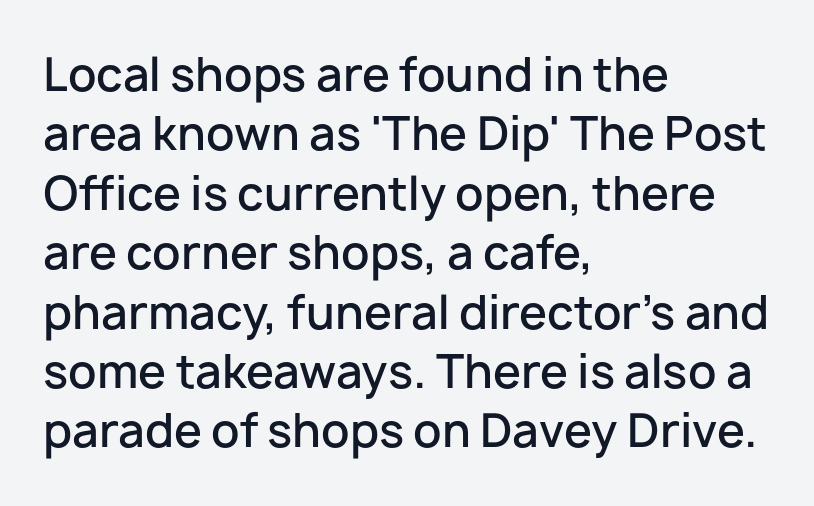
How are the letters spaced? Ordinarily, with no added tracking. Character widths vary here, with narrow letters taking less room than wide ones. Each line starts at the same left margin while the right side varies. This is sans-serif lettering, the kind often seen on screens and signage. A typesetter would mark this as roman, not italic.
